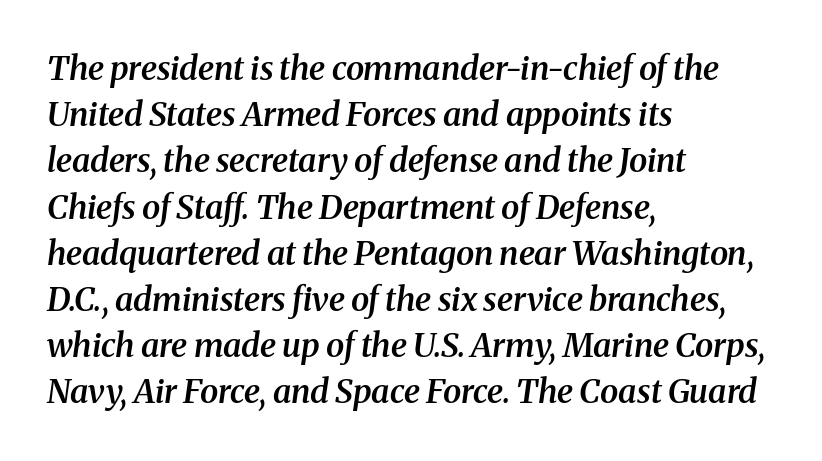
{"serif": "yes", "italic": "yes", "lean": "right", "slant_degrees": 8, "bold": "semi", "weight": "semibold", "width": "normal", "stroke_contrast": "medium", "x_height": "medium", "monospaced": "no", "underline": "no", "align": "left", "line_spacing": "normal", "line_spacing_ratio": 1.4, "letter_spacing": "normal", "letter_spacing_em": 0.0, "glyph_px": 33}
